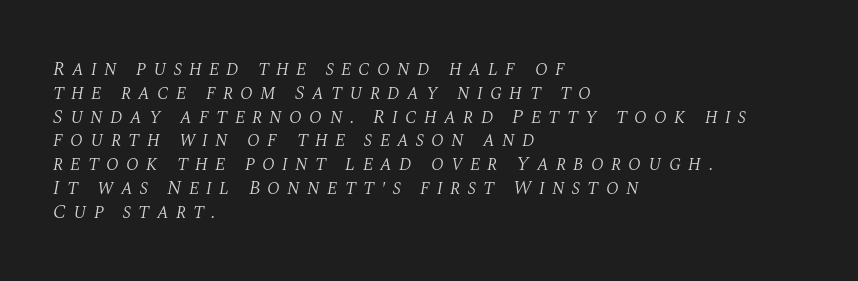
The image shows 20 px text type, italic (leaning right); set left-aligned, line spacing 1.19x, unusually wide letter spacing (+0.35 em), not underlined.
